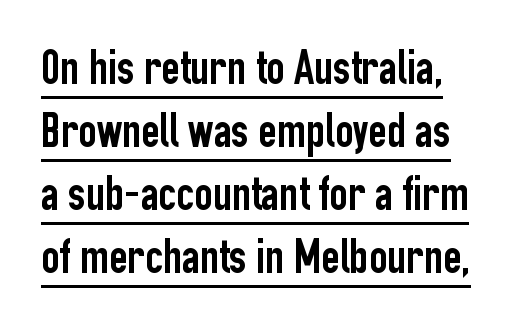
{"serif": "no", "italic": "no", "width": "condensed", "stroke_contrast": "low", "x_height": "medium", "monospaced": "no", "underline": "yes", "line_spacing": "normal", "line_spacing_ratio": 1.26, "letter_spacing": "normal", "letter_spacing_em": 0.0, "glyph_px": 50}
